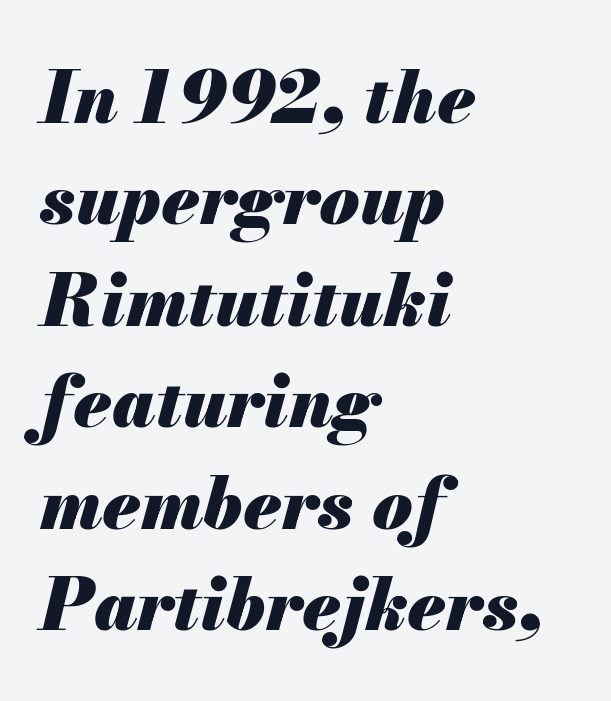
Does extra space separate the letters? No, they use regular spacing. Heavy, bold letterforms. Style check: oblique. Type without underlining. Looks like regular typesetting: each glyph gets only the width it needs. The block of text has a typical density, with ordinary space between rows.
